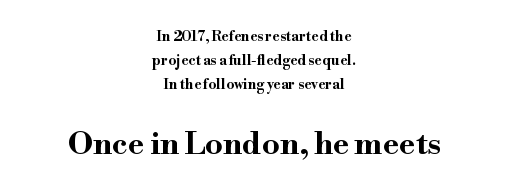
The image shows 31 px bold, wide serif type, upright; set centered, line spacing 1.73x, normal letter spacing, not underlined; the second (bottom) block is 2.21x larger; high stroke contrast and a small x-height.
